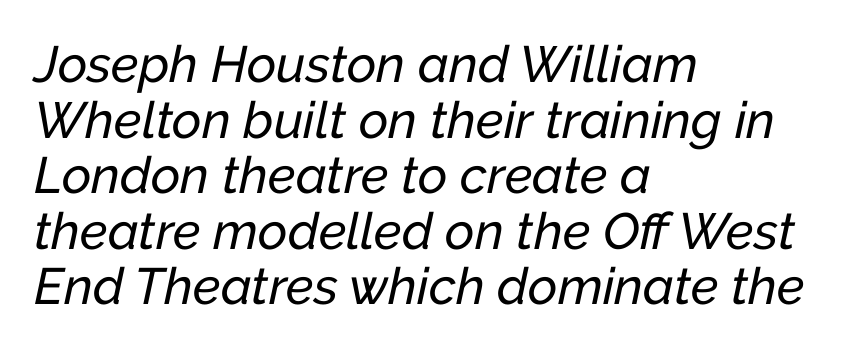
Q: Is the text italic (slanted)? A: Yes, it leans right by about 12 degrees.
Q: Is the text underlined? A: No.
Q: How is the paragraph aligned? A: Left-aligned.
Q: Is the spacing between letters normal or unusually wide? A: Normal.
Q: Is the spacing between lines tight, normal or loose? A: Tight.
Q: Width (condensed, normal, or wide)? A: Normal.
Q: Stroke contrast? A: Low.
Q: x-height? A: Medium.
Q: Monospaced? A: No.
